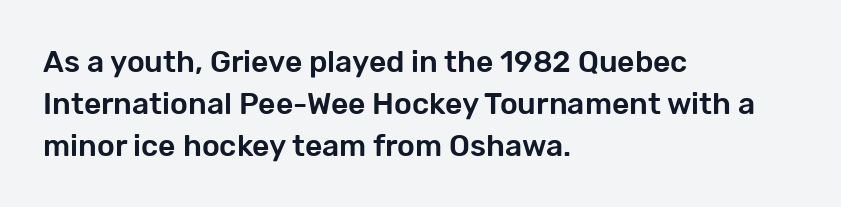
{"serif": "no", "italic": "no", "width": "normal", "stroke_contrast": "low", "x_height": "medium", "monospaced": "no", "underline": "no", "align": "left", "line_spacing": "normal", "line_spacing_ratio": 1.4, "letter_spacing": "normal", "letter_spacing_em": 0.0, "glyph_px": 30}
